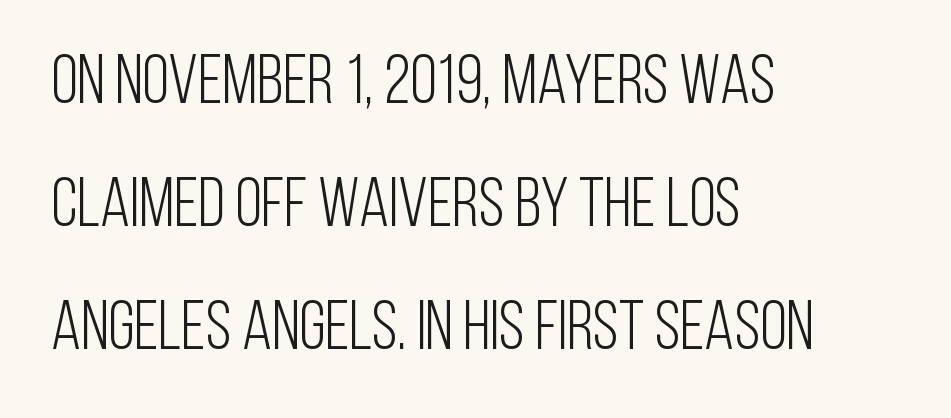
{"serif": "no", "italic": "no", "bold": "no", "weight": "light", "width": "condensed", "stroke_contrast": "low", "x_height": "large", "monospaced": "no", "underline": "no", "align": "left", "line_spacing_ratio": 1.78, "letter_spacing": "normal", "letter_spacing_em": 0.0, "glyph_px": 69}
